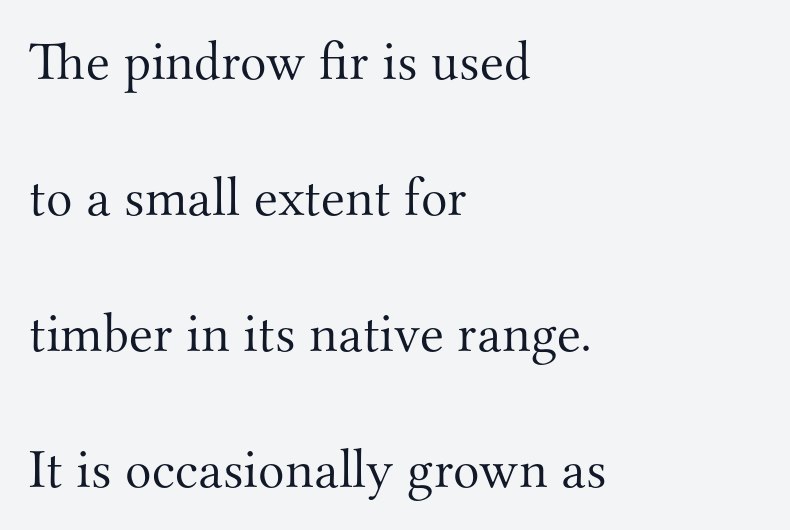
{"serif": "yes", "italic": "no", "bold": "no", "weight": "light", "width": "normal", "stroke_contrast": "medium", "x_height": "small", "monospaced": "no", "underline": "no", "align": "left", "line_spacing": "loose", "line_spacing_ratio": 2.47, "letter_spacing": "normal", "letter_spacing_em": 0.0, "glyph_px": 55}
